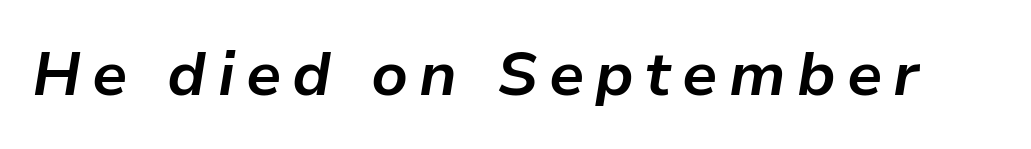
This sample uses an oblique cut, with every glyph tilted off the vertical. The letters advance in unequal steps, a hallmark of proportional type. I'd describe the lettering as bold — thick and assertive. The string is rendered with underlining switched off.
